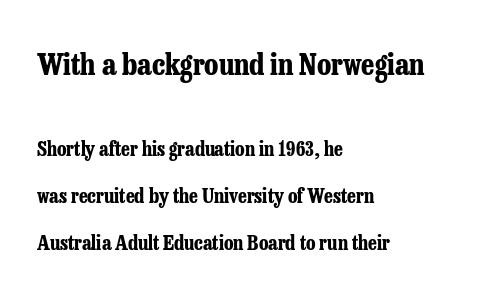
The image shows 30 px bold, condensed serif type, upright; set left-aligned, loose line spacing (2.34x), normal letter spacing, not underlined; the first (top) block is 1.5x larger; low stroke contrast and a medium x-height.
